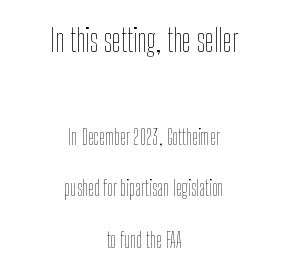
Q: Is the text bold? A: No.
Q: Is the text italic (slanted)? A: No, it is upright.
Q: Is the text underlined? A: No.
Q: How is the paragraph aligned? A: Centered.
Q: Is the spacing between letters normal or unusually wide? A: Normal.
Q: Is the spacing between lines tight, normal or loose? A: Loose.
Q: Which block of text is set in a larger size, the first (top) or the second (bottom)? A: The first (top) one.
Q: Width (condensed, normal, or wide)? A: Condensed.
Q: Stroke contrast? A: Low.
Q: x-height? A: Medium.
Q: Monospaced? A: No.
